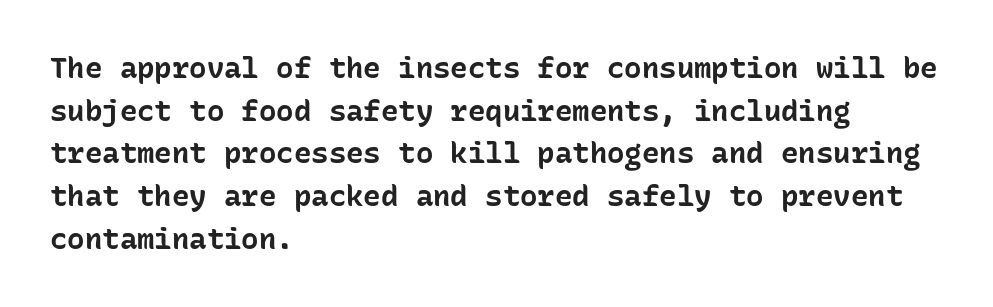
The image shows 29 px bold sans-serif type, upright, monospaced; set left-aligned, normal line spacing (1.47x), normal letter spacing, not underlined; low stroke contrast and a medium x-height.
